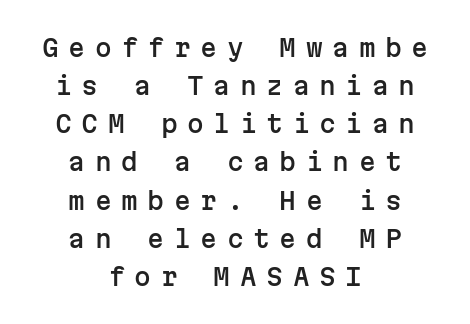
{"italic": "no", "underline": "no", "align": "center", "line_spacing": "normal", "line_spacing_ratio": 1.59, "letter_spacing": "wide", "letter_spacing_em": 0.4, "glyph_px": 24}
